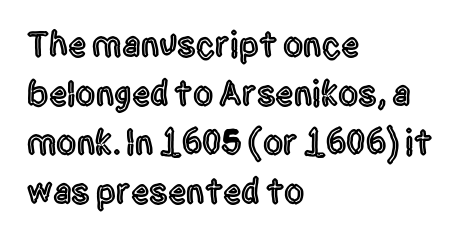
Q: Is the text italic (slanted)? A: No, it is upright.
Q: Is the typeface a serif or a sans-serif typeface? A: Sans-serif.
Q: Is the text underlined? A: No.
Q: How is the paragraph aligned? A: Left-aligned.
Q: Is the spacing between letters normal or unusually wide? A: Normal.
Q: Is the spacing between lines tight, normal or loose? A: Normal.
Q: Width (condensed, normal, or wide)? A: Condensed.
Q: x-height? A: Large.
Q: Monospaced? A: No.
